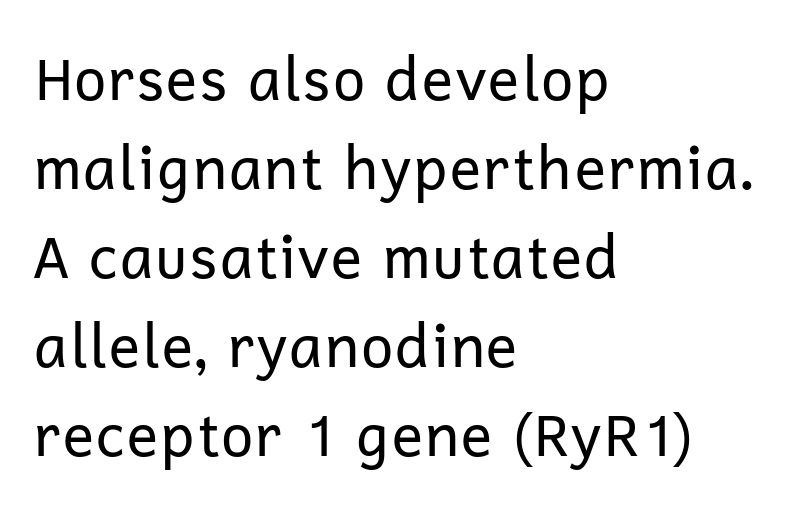
Q: Is the text bold? A: No.
Q: Is the text italic (slanted)? A: No, it is upright.
Q: Is the typeface a serif or a sans-serif typeface? A: Sans-serif.
Q: Is the text underlined? A: No.
Q: How is the paragraph aligned? A: Left-aligned.
Q: Is the spacing between letters normal or unusually wide? A: Normal.
Q: Is the spacing between lines tight, normal or loose? A: Normal.
Q: Width (condensed, normal, or wide)? A: Normal.
Q: Stroke contrast? A: Low.
Q: x-height? A: Medium.
Q: Monospaced? A: No.
